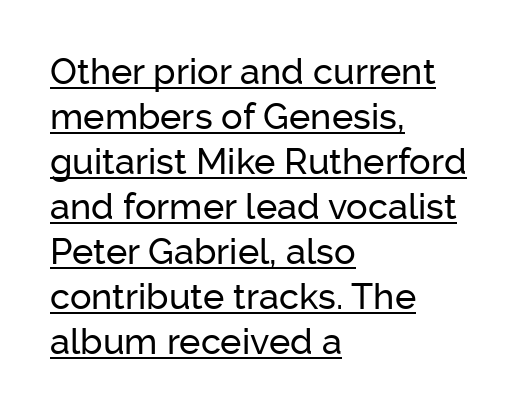
Q: Is the text italic (slanted)? A: No, it is upright.
Q: Is the typeface a serif or a sans-serif typeface? A: Sans-serif.
Q: Is the text underlined? A: Yes.
Q: How is the paragraph aligned? A: Left-aligned.
Q: Is the spacing between letters normal or unusually wide? A: Normal.
Q: Is the spacing between lines tight, normal or loose? A: Normal.
Q: Width (condensed, normal, or wide)? A: Normal.
Q: Stroke contrast? A: Low.
Q: x-height? A: Medium.
Q: Monospaced? A: No.
